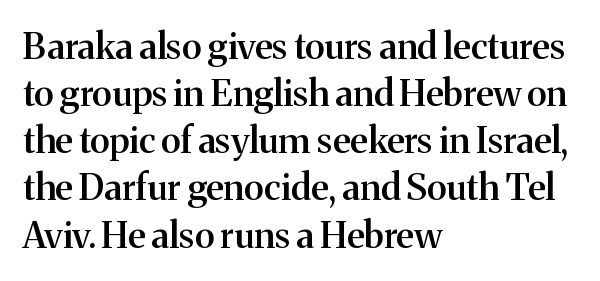
The image shows 36 px semibold serif type, upright; set left-aligned, normal line spacing (1.31x), normal letter spacing, not underlined; medium stroke contrast and a medium x-height.
